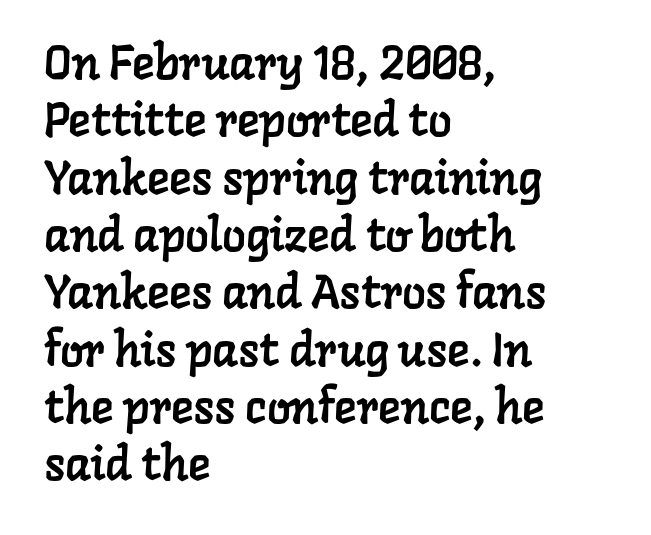
{"serif": "yes", "width": "normal", "stroke_contrast": "low", "x_height": "medium", "monospaced": "no", "underline": "no", "align": "left", "line_spacing_ratio": 1.22, "letter_spacing": "normal", "letter_spacing_em": 0.0, "glyph_px": 47}
